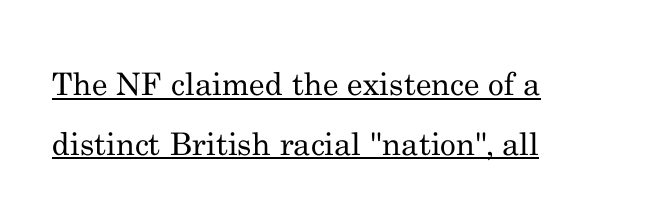
{"serif": "yes", "italic": "no", "bold": "no", "weight": "regular", "width": "normal", "stroke_contrast": "medium", "x_height": "small", "monospaced": "no", "underline": "yes", "align": "left", "line_spacing": "loose", "line_spacing_ratio": 1.92, "letter_spacing": "normal", "letter_spacing_em": 0.0, "glyph_px": 31}
